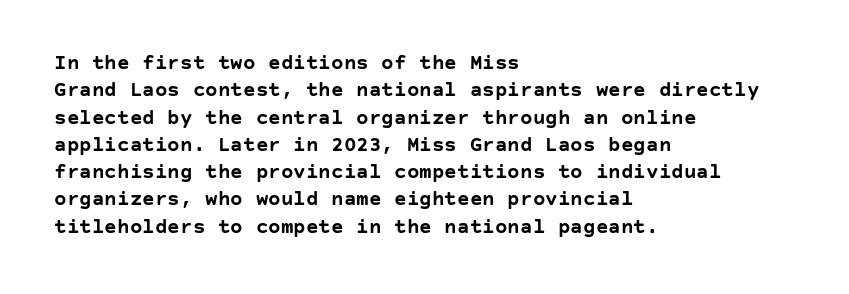
{"italic": "no", "bold": "yes", "underline": "no", "align": "left", "line_spacing": "normal", "line_spacing_ratio": 1.3, "letter_spacing": "normal", "letter_spacing_em": 0.0, "glyph_px": 21}
